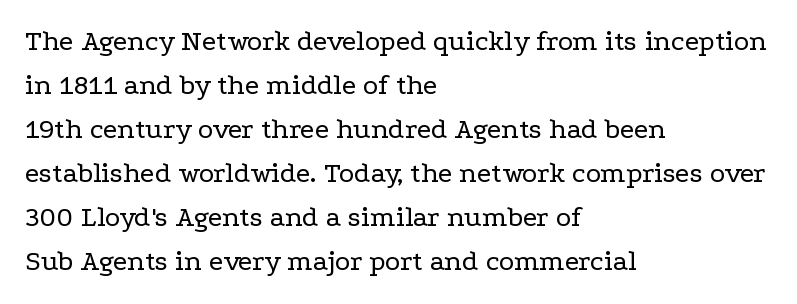
Q: Is the text bold? A: No.
Q: Is the text italic (slanted)? A: No, it is upright.
Q: Is the typeface a serif or a sans-serif typeface? A: Serif.
Q: Is the text underlined? A: No.
Q: How is the paragraph aligned? A: Left-aligned.
Q: Is the spacing between letters normal or unusually wide? A: Normal.
Q: Is the spacing between lines tight, normal or loose? A: Normal.
Q: Width (condensed, normal, or wide)? A: Wide.
Q: Stroke contrast? A: Low.
Q: x-height? A: Medium.
Q: Monospaced? A: No.
